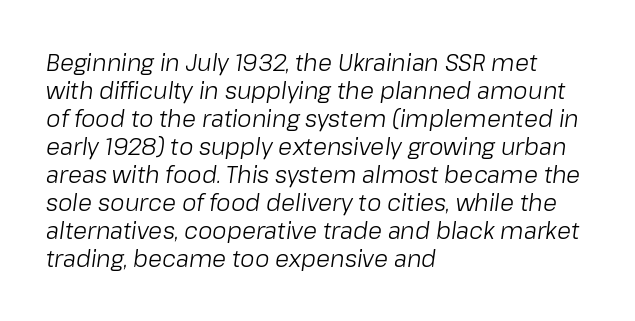
Q: Is the text bold? A: No.
Q: Is the text italic (slanted)? A: Yes, it leans right by about 8 degrees.
Q: Is the text underlined? A: No.
Q: How is the paragraph aligned? A: Left-aligned.
Q: Is the spacing between letters normal or unusually wide? A: Normal.
